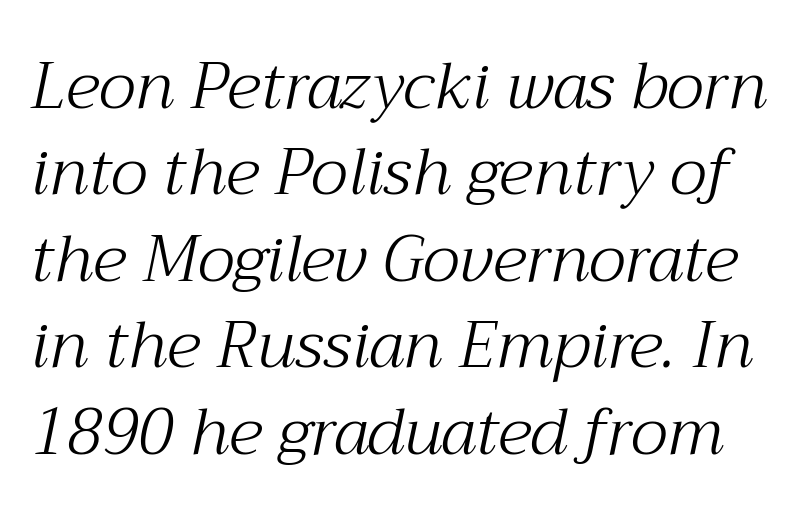
The image shows 65 px light serif type, italic (leaning right); set normal line spacing (1.33x), normal letter spacing, not underlined; medium stroke contrast and a medium x-height.
